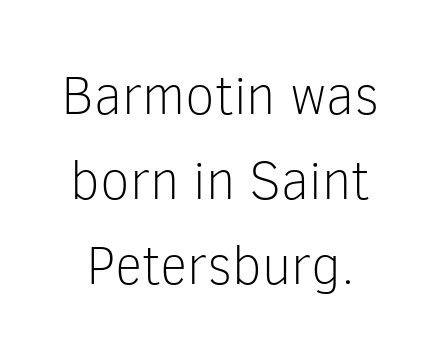
The image shows 54 px light sans-serif type, upright; set normal line spacing (1.57x), normal letter spacing, not underlined; low stroke contrast and a medium x-height.
